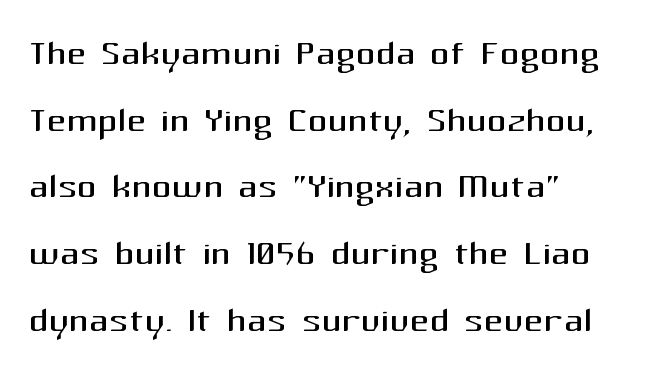
Q: Is the text bold? A: No.
Q: Is the text italic (slanted)? A: No, it is upright.
Q: Is the typeface a serif or a sans-serif typeface? A: Sans-serif.
Q: Is the text underlined? A: No.
Q: How is the paragraph aligned? A: Left-aligned.
Q: Is the spacing between letters normal or unusually wide? A: Normal.
Q: Is the spacing between lines tight, normal or loose? A: Normal.
Q: Width (condensed, normal, or wide)? A: Normal.
Q: Stroke contrast? A: Medium.
Q: x-height? A: Medium.
Q: Monospaced? A: No.
